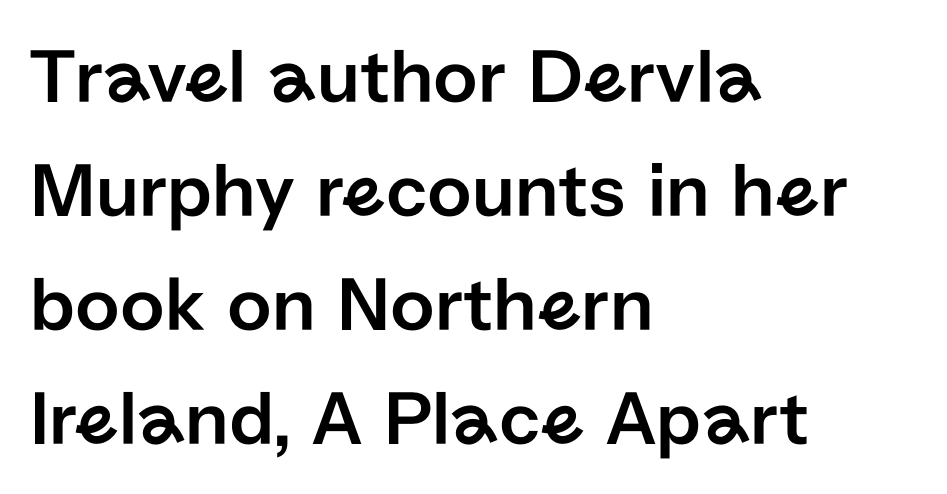
Q: Is the text italic (slanted)? A: No, it is upright.
Q: Is the typeface a serif or a sans-serif typeface? A: Sans-serif.
Q: Is the text underlined? A: No.
Q: How is the paragraph aligned? A: Left-aligned.
Q: Is the spacing between letters normal or unusually wide? A: Normal.
Q: Is the spacing between lines tight, normal or loose? A: Normal.
Q: Width (condensed, normal, or wide)? A: Normal.
Q: Stroke contrast? A: Low.
Q: x-height? A: Medium.
Q: Monospaced? A: No.
